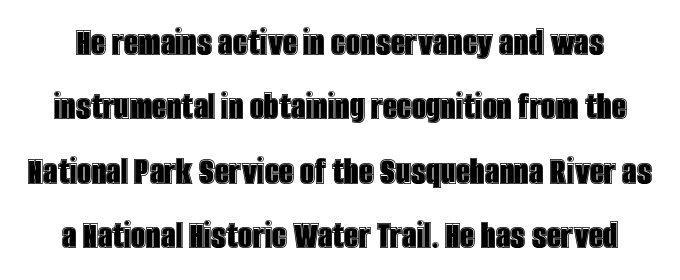
Observe the ordinary spacing: letters are neighbours, not strangers. The specimen omits any rule beneath the text block's lines. The lines sit at an ordinary, default distance from one another. This is roman type, the default non-slanted kind. Think of a printed novel: that variable character pitch is what you see here.
